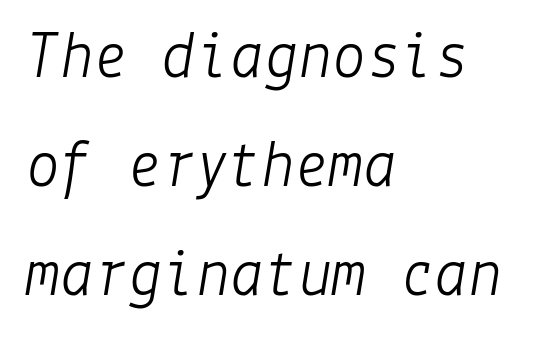
{"italic": "yes", "lean": "right", "slant_degrees": 9, "bold": "no", "weight": "light", "width": "normal", "stroke_contrast": "low", "x_height": "medium", "underline": "no", "align": "left", "line_spacing": "normal", "line_spacing_ratio": 1.6, "letter_spacing": "normal", "letter_spacing_em": 0.0, "glyph_px": 68}
